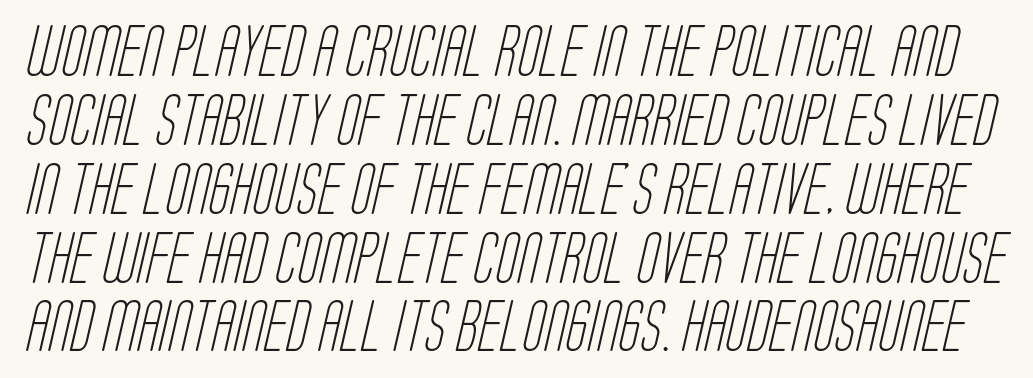
{"serif": "no", "bold": "no", "weight": "light", "width": "condensed", "stroke_contrast": "low", "x_height": "large", "monospaced": "no", "underline": "no", "line_spacing": "normal", "line_spacing_ratio": 1.35, "letter_spacing": "normal", "letter_spacing_em": 0.0, "glyph_px": 51}
